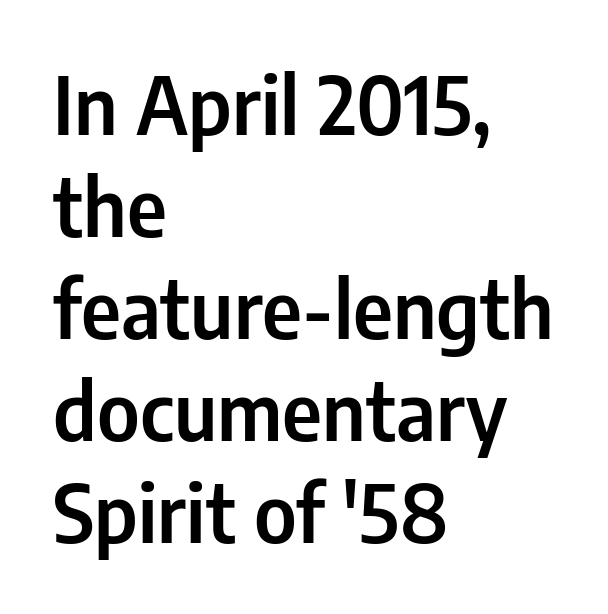
{"serif": "no", "italic": "no", "width": "condensed", "stroke_contrast": "low", "x_height": "medium", "monospaced": "no", "underline": "no", "align": "left", "line_spacing": "normal", "line_spacing_ratio": 1.29, "letter_spacing": "normal", "letter_spacing_em": 0.0, "glyph_px": 79}
